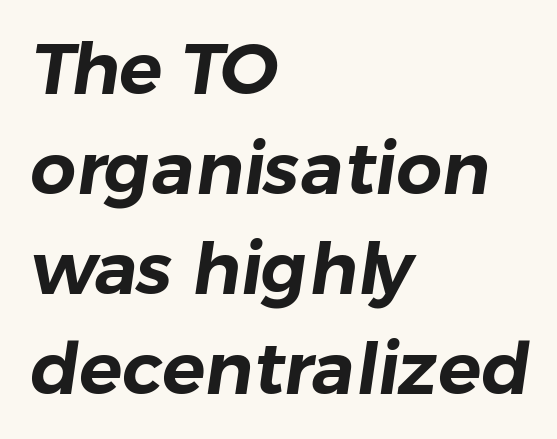
Whoever set this chose a conventional vertical rhythm. Characters follow at the spacing the type designer built in. A typesetter would call this proportional, since set widths differ per character. Unlike a traditional serif, this face leaves its strokes unadorned. Alignment: flush left.
